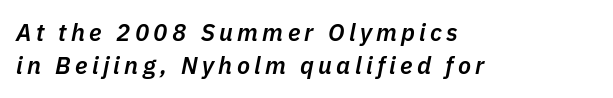
Does the weight exceed regular? Yes, but only to semibold. This block has exactly the height ordinary leading produces. Typeset ragged right — the left edge is the straight one. Beneath every word, the page is bare.
